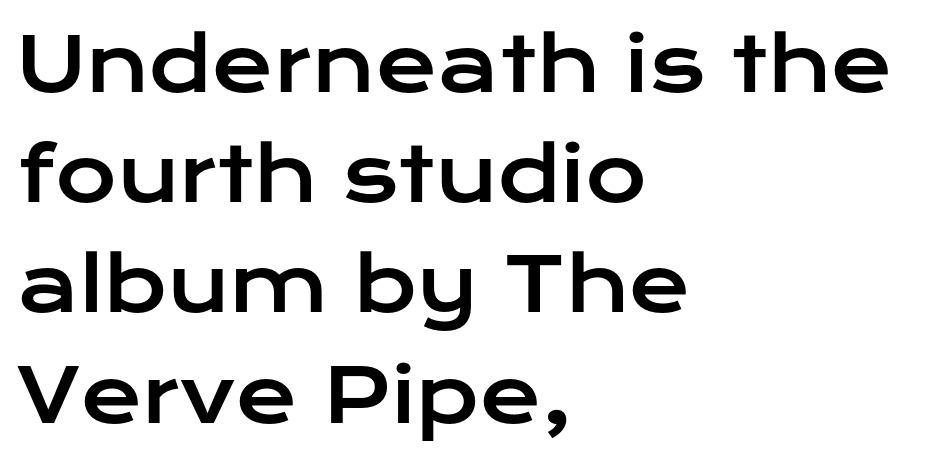
The image shows 75 px wide sans-serif type, upright; set left-aligned, normal line spacing (1.47x), normal letter spacing, not underlined; low stroke contrast and a medium x-height.
